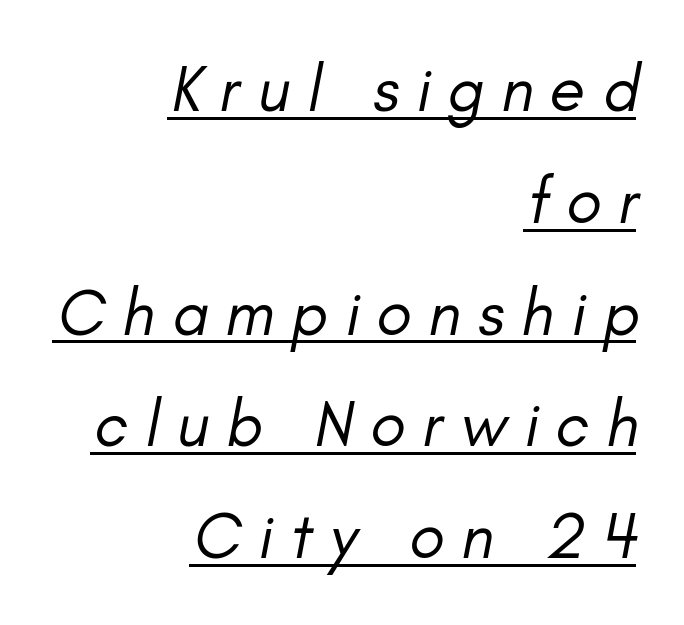
This reads as an unemphasized weight, regular at the heaviest. Quick note: underline on. The whole block is typeset with a tilt. The type is letterspaced generously, with wide tracking. The rendering uses natural spacing where letterforms have individual widths.
